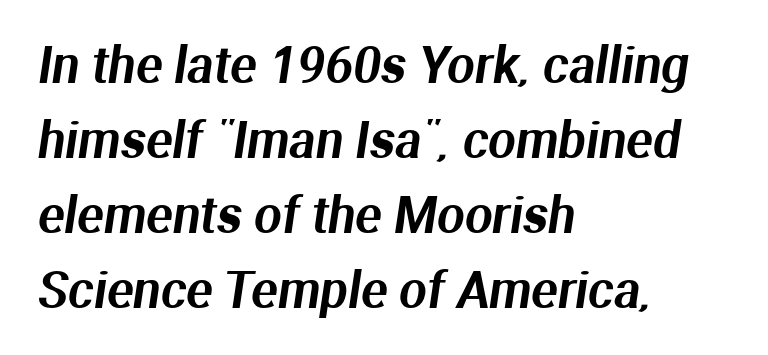
{"serif": "no", "width": "normal", "stroke_contrast": "medium", "x_height": "medium", "monospaced": "no", "underline": "no", "align": "left", "line_spacing": "normal", "line_spacing_ratio": 1.53, "letter_spacing": "normal", "letter_spacing_em": 0.0, "glyph_px": 49}
